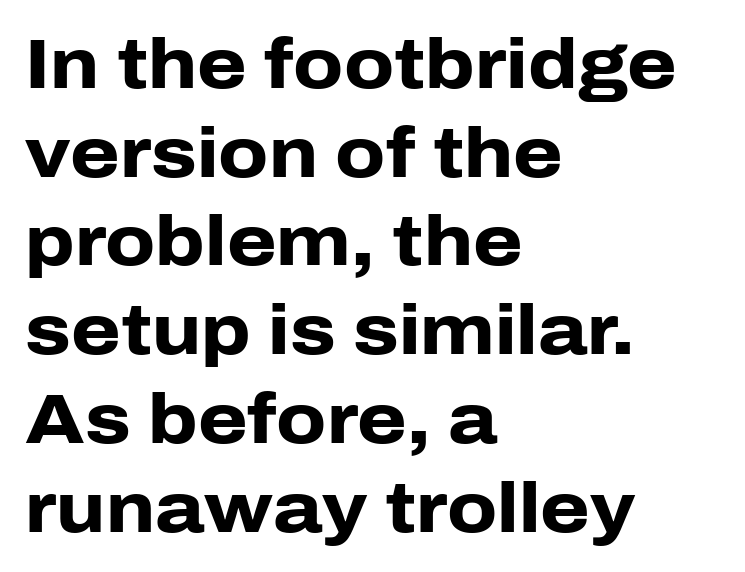
The image shows 71 px heavy sans-serif type, upright; set left-aligned, normal line spacing (1.25x), normal letter spacing, not underlined; low stroke contrast and a medium x-height.
